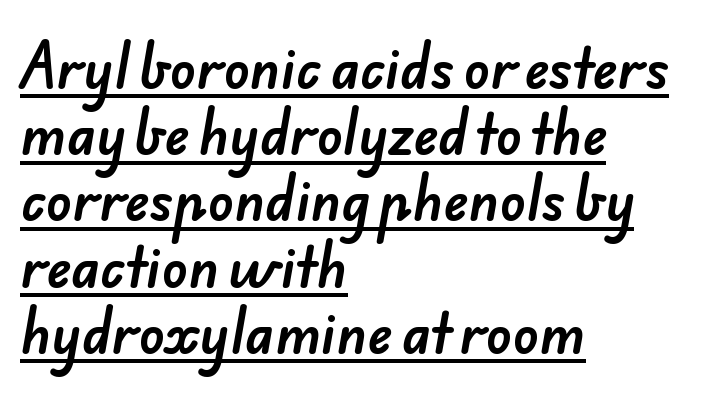
Regarding serifs, this sample does without them. The letterforms sit shoulder to shoulder at normal distance. The typesetter has applied underlining to the passage shown. Short and long lines alike share a common starting point at left. Rows of type keep a routine distance in the vertical direction.
